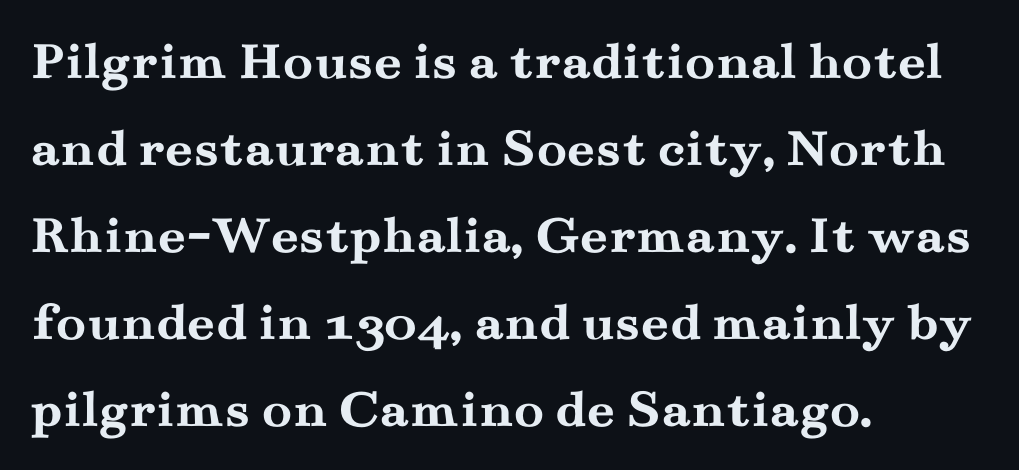
The type sits square on the baseline with zero lean. I'd call this a serif setting — the letters wear small feet. The block of text has a typical density, with ordinary space between rows. Notice how thick the strokes are: this is what a full bold looks like. These lines are set flush left with a ragged right edge. Is the letter spacing exaggerated? No — it looks like the ordinary default.
